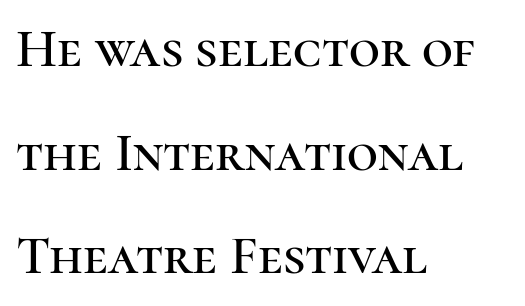
The space directly below the letters is spotless. Ascenders rise straight up at ninety degrees. These lines keep a tight, regular rhythm from letter to letter. Rows of type keep a wide berth in the vertical direction. Think of a printed novel: that variable character pitch is what you see here.
